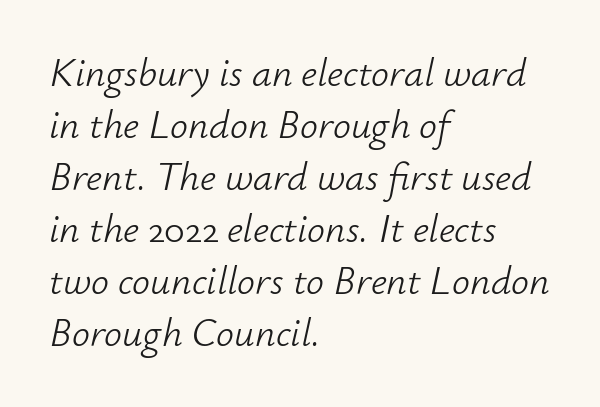
Q: Is the text bold? A: No.
Q: Is the text italic (slanted)? A: Yes, it leans right by about 12 degrees.
Q: Is the text underlined? A: No.
Q: How is the paragraph aligned? A: Left-aligned.
Q: Is the spacing between letters normal or unusually wide? A: Normal.
Q: Is the spacing between lines tight, normal or loose? A: Normal.
Q: Width (condensed, normal, or wide)? A: Normal.
Q: Stroke contrast? A: Low.
Q: x-height? A: Small.
Q: Monospaced? A: No.
